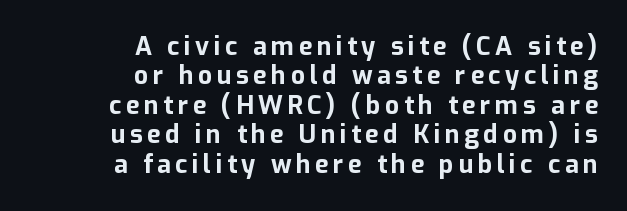
Q: Is the text bold? A: Yes.
Q: Is the text italic (slanted)? A: No, it is upright.
Q: Is the text underlined? A: No.
Q: How is the paragraph aligned? A: Right-aligned.
